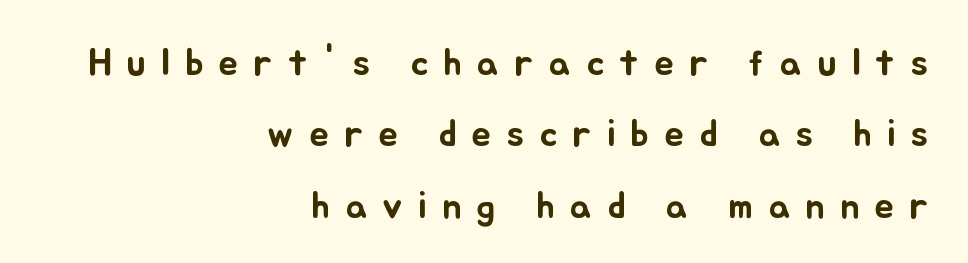
Here the designer chose a conventional face with non-uniform glyph widths. In terms of letterspacing, this is a distinctly airy, spread setting. The rendering anchors every line to the right-hand side. The letters stand upright; this is a roman face. A bare baseline throughout the passage.
